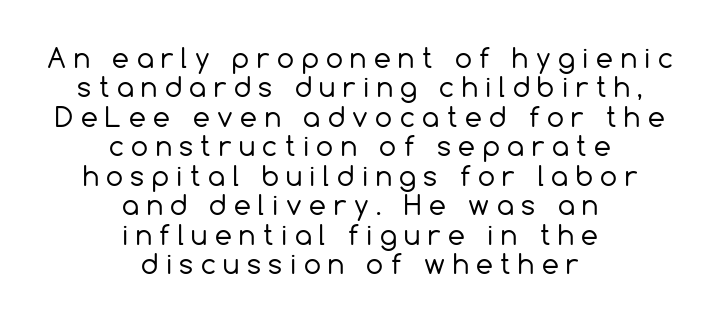
{"italic": "no", "bold": "no", "underline": "no", "align": "center", "line_spacing": "tight", "line_spacing_ratio": 1.09, "letter_spacing": "wide", "letter_spacing_em": 0.28, "glyph_px": 27}
